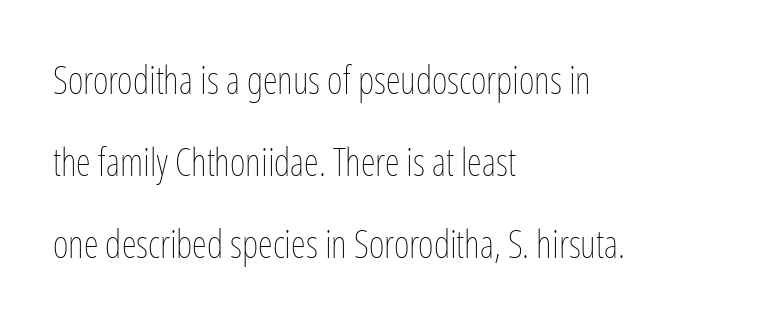
{"italic": "no", "bold": "no", "weight": "thin", "width": "condensed", "stroke_contrast": "low", "x_height": "medium", "monospaced": "no", "underline": "no", "align": "left", "line_spacing": "loose", "line_spacing_ratio": 2.16, "letter_spacing": "normal", "letter_spacing_em": 0.0, "glyph_px": 38}
